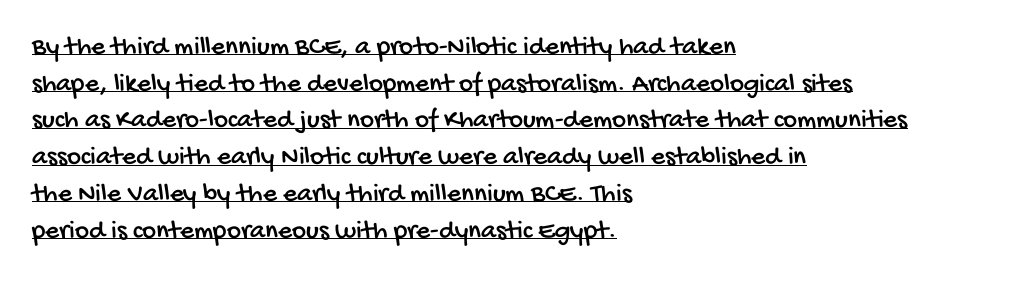
Q: Is the text underlined? A: Yes.
Q: How is the paragraph aligned? A: Left-aligned.
Q: Is the spacing between letters normal or unusually wide? A: Normal.
Q: Is the spacing between lines tight, normal or loose? A: Normal.
